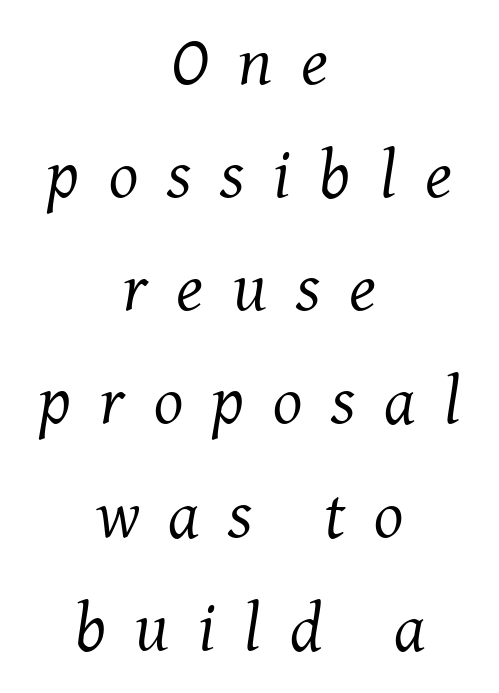
{"serif": "yes", "italic": "yes", "lean": "right", "slant_degrees": 8, "bold": "no", "weight": "regular", "width": "normal", "stroke_contrast": "medium", "x_height": "medium", "monospaced": "no", "underline": "no", "align": "center", "line_spacing": "normal", "line_spacing_ratio": 1.64, "letter_spacing": "wide", "letter_spacing_em": 0.42, "glyph_px": 69}
